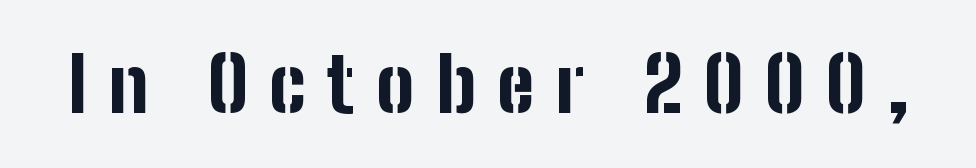
Heavy-handed strokes throughout: this text is bold. A bare baseline throughout the passage. Serif or sans? Sans — the stroke terminals are bare. The letters advance in unequal steps, a hallmark of proportional type. No italicization has been applied; the sample stays upright. Here the glyphs are tracked loosely, breaking word shapes into spaced letters.
